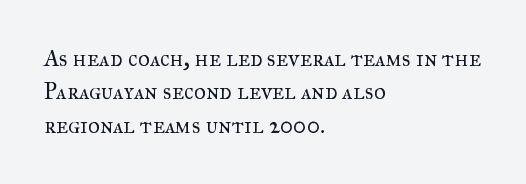
Q: Is the text bold? A: No.
Q: Is the text italic (slanted)? A: No, it is upright.
Q: Is the text underlined? A: No.
Q: How is the paragraph aligned? A: Left-aligned.
Q: Is the spacing between letters normal or unusually wide? A: Normal.
Q: Is the spacing between lines tight, normal or loose? A: Normal.
